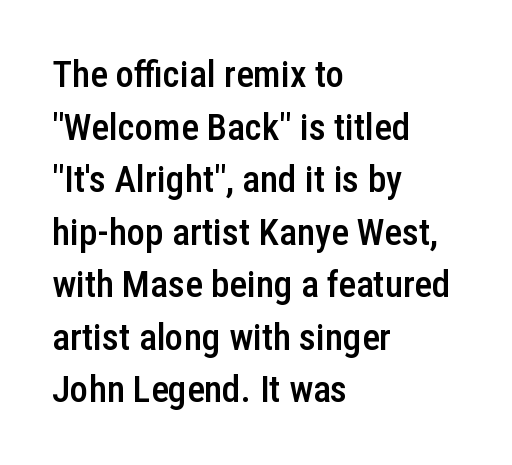
{"serif": "no", "italic": "no", "bold": "semi", "weight": "semibold", "width": "condensed", "stroke_contrast": "low", "x_height": "medium", "monospaced": "no", "underline": "no", "align": "left", "line_spacing": "normal", "line_spacing_ratio": 1.42, "letter_spacing": "normal", "letter_spacing_em": 0.0, "glyph_px": 37}
